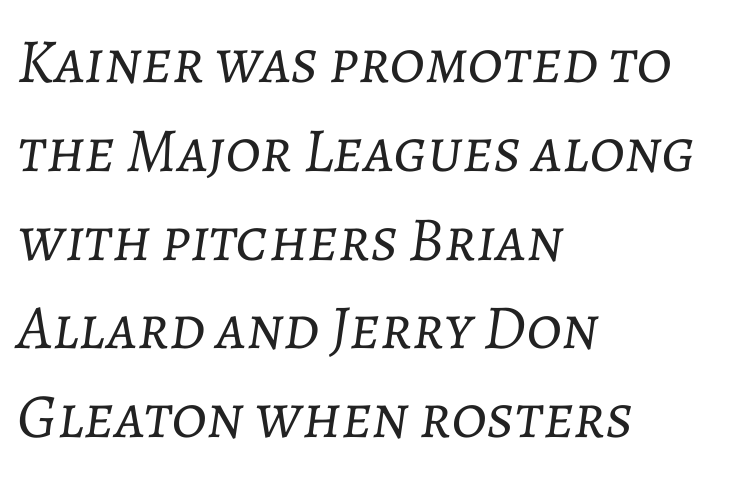
Q: Is the text bold? A: No.
Q: Is the text italic (slanted)? A: Yes, it leans right by about 7 degrees.
Q: Is the text underlined? A: No.
Q: How is the paragraph aligned? A: Left-aligned.
Q: Is the spacing between letters normal or unusually wide? A: Normal.
Q: Is the spacing between lines tight, normal or loose? A: Normal.
Q: Width (condensed, normal, or wide)? A: Normal.
Q: Stroke contrast? A: Low.
Q: x-height? A: Medium.
Q: Monospaced? A: No.
